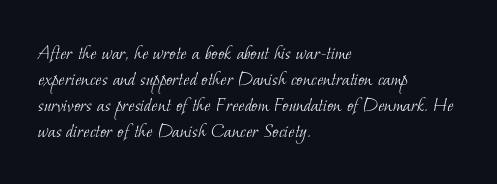
One-word summary of the alignment: left. Spacing between characters is what you'd get straight out of the box. A bare baseline throughout the passage. The weight would be labelled regular, book, light, or lighter still.
